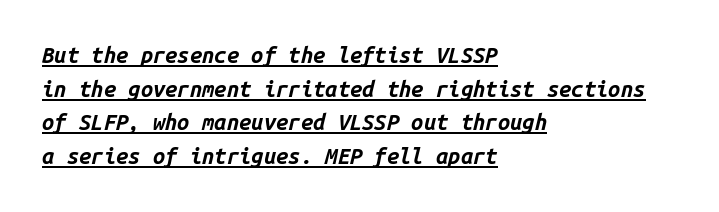
Q: Is the text bold? A: Yes.
Q: Is the text italic (slanted)? A: Yes, it leans right by about 14 degrees.
Q: Is the text underlined? A: Yes.
Q: How is the paragraph aligned? A: Left-aligned.
Q: Is the spacing between letters normal or unusually wide? A: Normal.
Q: Is the spacing between lines tight, normal or loose? A: Normal.
